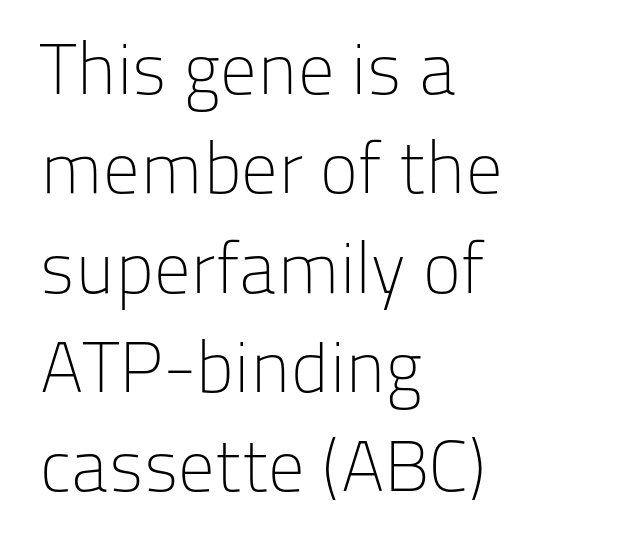
The image shows 72 px light sans-serif type, upright; set left-aligned, normal line spacing (1.38x), normal letter spacing, not underlined; low stroke contrast and a medium x-height.
